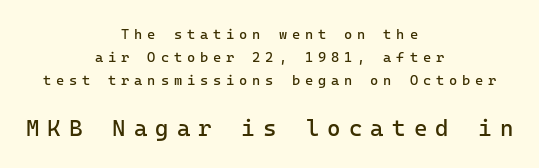
This block has exactly the height ordinary leading produces. These lines stack symmetrically, like a column narrowing and widening about its center. Weight: regular or lighter. The more generous point size was reserved for the lower chunk. Each row of text sits above clean, open space.
